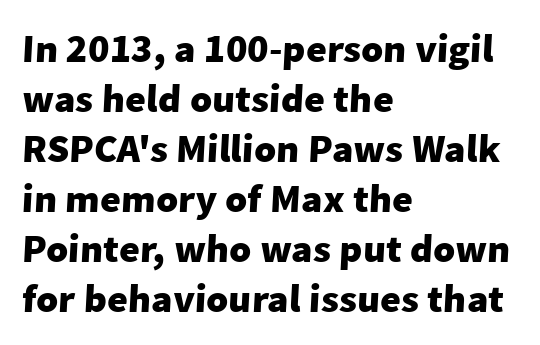
No word sits above an underline. Where is the straight margin? On the left. Is the letter spacing exaggerated? No — it looks like the ordinary default. Compared with an ordinary text face, these strokes are far heavier — a full bold.
